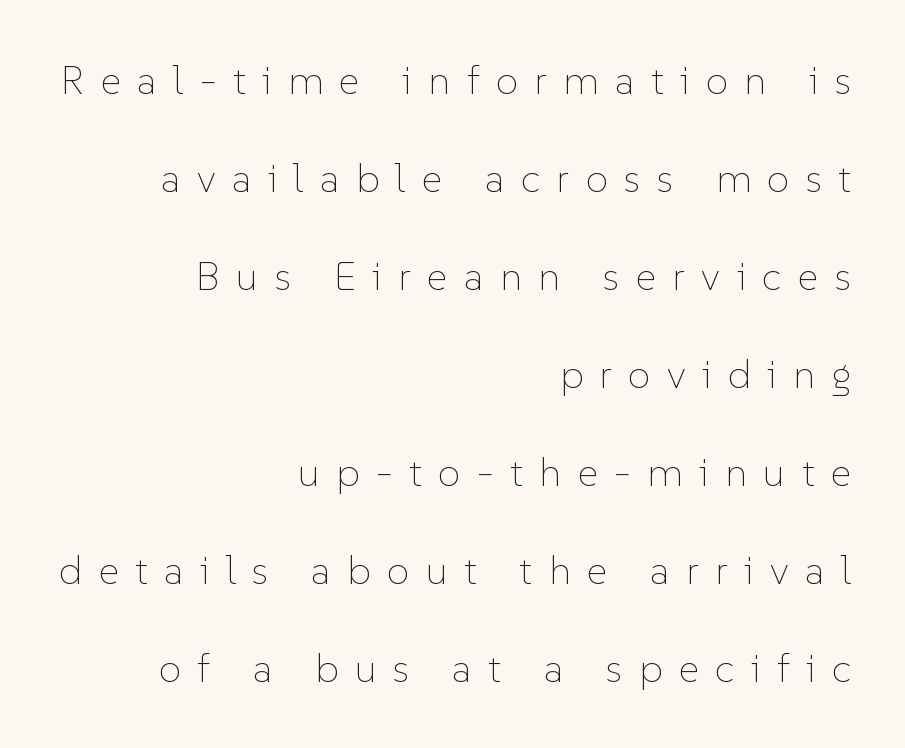
The image shows 40 px thin type, upright; set right-aligned, loose line spacing (2.45x), unusually wide letter spacing (+0.41 em), not underlined; low stroke contrast and a medium x-height.
